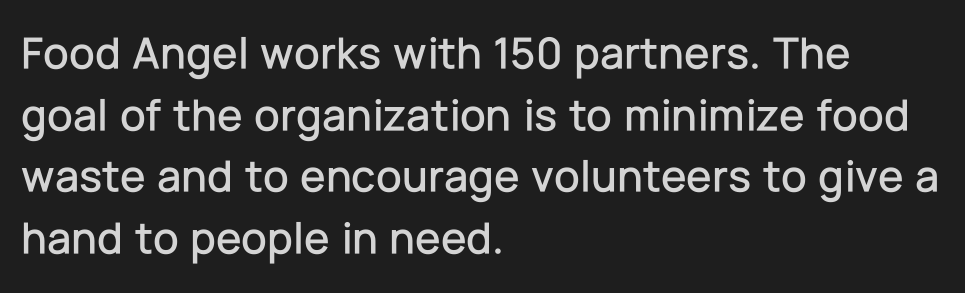
Designer's note — italics off, roman on. The glyphs in this specimen are sans serif. The strip under each line holds only bare page. Normally led — the rows are evenly, conventionally spaced.
